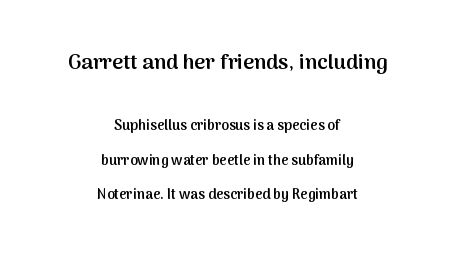
The image shows 21 px text type, upright; set centered, loose line spacing (2.45x), normal letter spacing, not underlined; the first (top) block is 1.5x larger.
